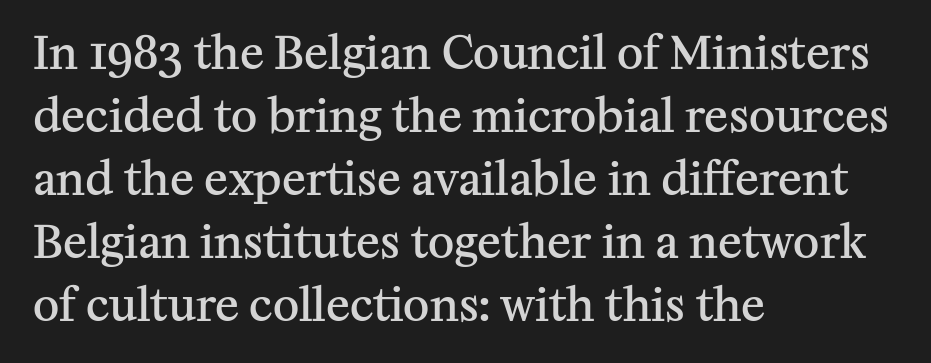
Q: Is the text bold? A: Semi-bold.
Q: Is the text italic (slanted)? A: No, it is upright.
Q: Is the typeface a serif or a sans-serif typeface? A: Serif.
Q: Is the text underlined? A: No.
Q: How is the paragraph aligned? A: Left-aligned.
Q: Is the spacing between letters normal or unusually wide? A: Normal.
Q: Is the spacing between lines tight, normal or loose? A: Normal.
Q: Width (condensed, normal, or wide)? A: Normal.
Q: Stroke contrast? A: Medium.
Q: x-height? A: Medium.
Q: Monospaced? A: No.
